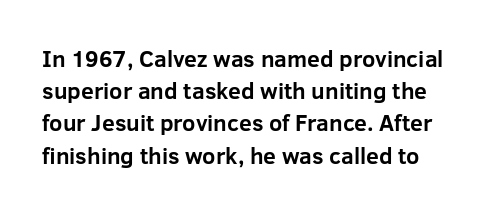
Q: Is the text bold? A: Yes.
Q: Is the text italic (slanted)? A: No, it is upright.
Q: Is the text underlined? A: No.
Q: Is the spacing between letters normal or unusually wide? A: Normal.
Q: Is the spacing between lines tight, normal or loose? A: Normal.
